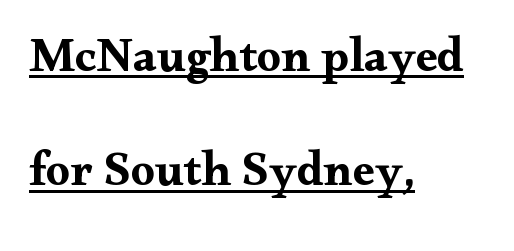
The image shows 48 px bold, wide serif type, upright; set left-aligned, loose line spacing (2.38x), normal letter spacing, underlined; medium stroke contrast and a small x-height.
